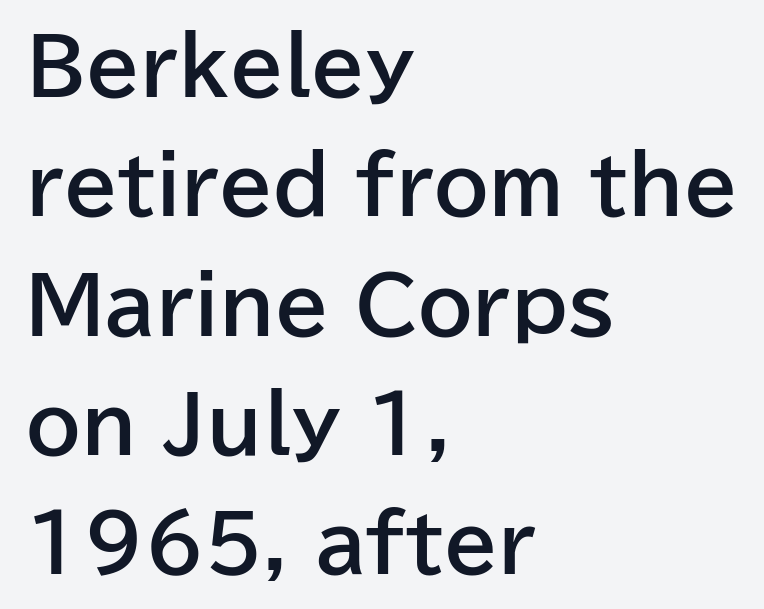
Each new line begins a customary step beneath the previous one. Each letter keeps its own natural width here, so spacing adapts to shape. Unmarked baselines from the first word to the last. The typesetter chose a ragged-right arrangement here. Is this a sans? Yes — the strokes have no serifs. Compared with an ordinary text face, these strokes are far heavier — a full bold.
